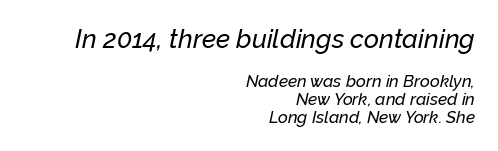
Standard letterfit; no display-style spreading of the glyphs. Clear beneath every line of the passage. Characters are canted at an angle relative to the baseline's perpendicular. Summary of vertical rhythm: compact, with narrow interline spacing. Visually, the top section dominates because its glyphs are scaled up. The typesetter chose a ragged-left arrangement here.
